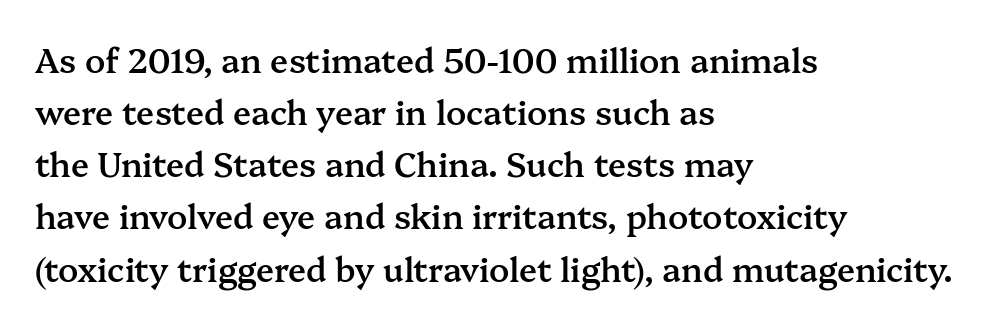
The image shows 33 px semibold serif type, upright; set left-aligned, normal line spacing (1.58x), normal letter spacing, not underlined; medium stroke contrast and a medium x-height.
